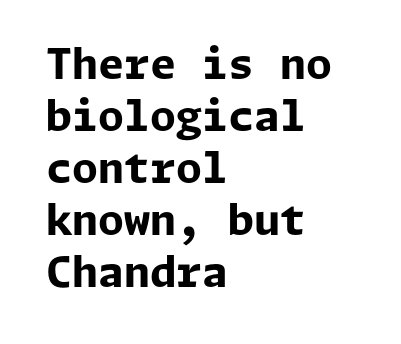
Does the type have serifs? No, each stem ends abruptly. Letter spacing: default. The lettering stays uniformly vertical, giving the passage a roman look. Descenders hang freely into open space.
